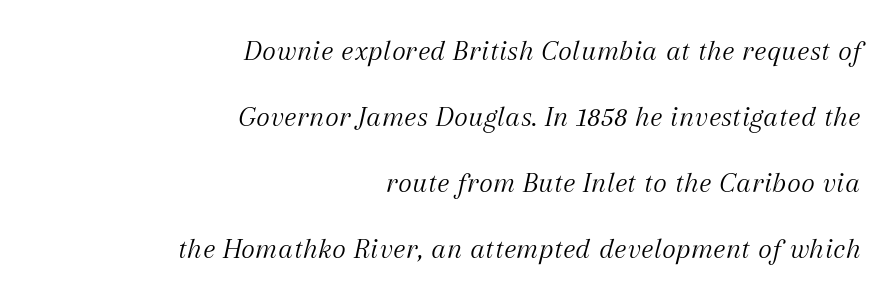
The image shows 30 px light serif type, italic (leaning right); set right-aligned, loose line spacing (2.2x), normal letter spacing, not underlined; medium stroke contrast and a medium x-height.
